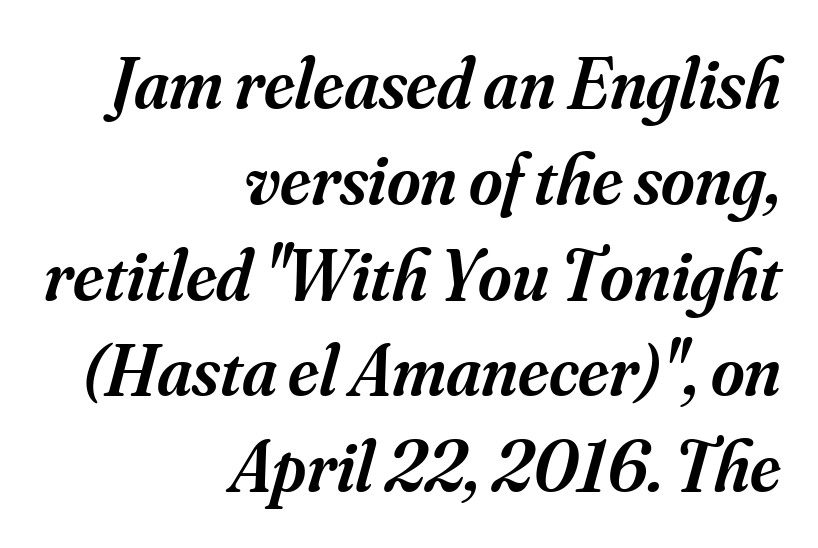
{"serif": "yes", "italic": "yes", "lean": "right", "slant_degrees": 16, "bold": "semi", "weight": "semibold", "width": "normal", "stroke_contrast": "medium", "x_height": "small", "monospaced": "no", "underline": "no", "align": "right", "line_spacing": "normal", "line_spacing_ratio": 1.33, "letter_spacing": "normal", "letter_spacing_em": 0.0, "glyph_px": 72}
